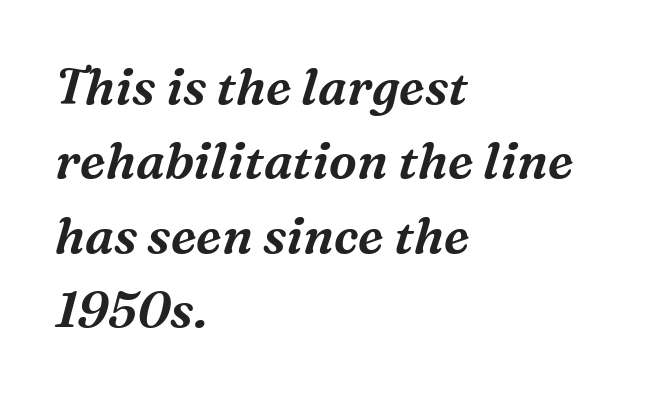
Q: Is the text italic (slanted)? A: Yes, it leans right by about 16 degrees.
Q: Is the typeface a serif or a sans-serif typeface? A: Serif.
Q: Is the text underlined? A: No.
Q: How is the paragraph aligned? A: Left-aligned.
Q: Is the spacing between letters normal or unusually wide? A: Normal.
Q: Is the spacing between lines tight, normal or loose? A: Normal.
Q: Width (condensed, normal, or wide)? A: Normal.
Q: Stroke contrast? A: Medium.
Q: x-height? A: Medium.
Q: Monospaced? A: No.
